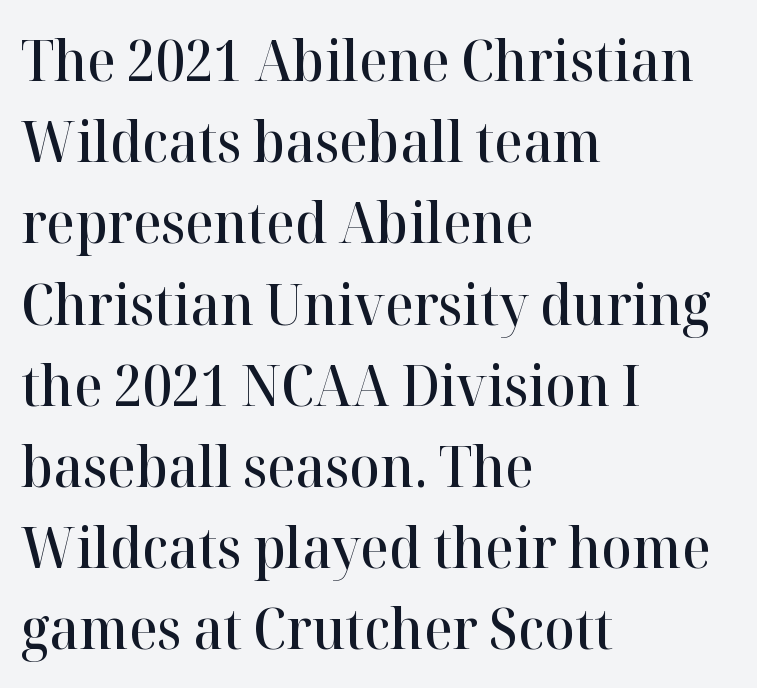
{"serif": "yes", "italic": "no", "bold": "semi", "weight": "semibold", "width": "normal", "stroke_contrast": "high", "x_height": "medium", "monospaced": "no", "underline": "no", "align": "left", "line_spacing": "normal", "line_spacing_ratio": 1.45, "letter_spacing": "normal", "letter_spacing_em": 0.0, "glyph_px": 56}
